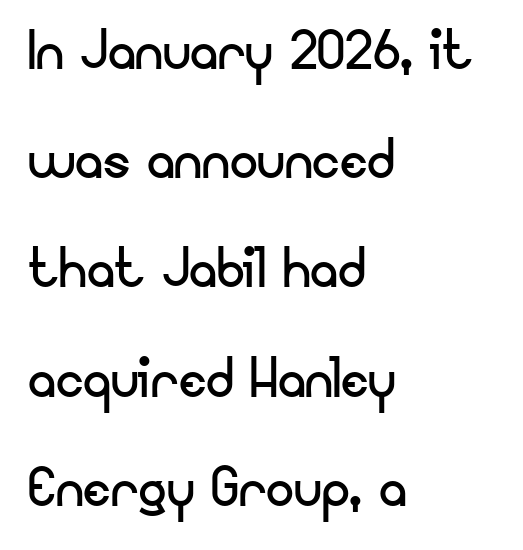
Q: Is the text bold? A: No.
Q: Is the text italic (slanted)? A: No, it is upright.
Q: Is the typeface a serif or a sans-serif typeface? A: Sans-serif.
Q: Is the text underlined? A: No.
Q: How is the paragraph aligned? A: Left-aligned.
Q: Is the spacing between letters normal or unusually wide? A: Normal.
Q: Is the spacing between lines tight, normal or loose? A: Normal.
Q: Width (condensed, normal, or wide)? A: Normal.
Q: Stroke contrast? A: Low.
Q: x-height? A: Small.
Q: Monospaced? A: No.
